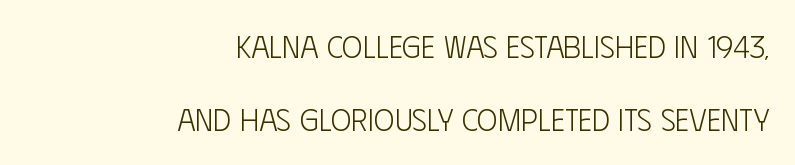
Q: Is the text bold? A: No.
Q: Is the text italic (slanted)? A: No, it is upright.
Q: Is the typeface a serif or a sans-serif typeface? A: Sans-serif.
Q: Is the text underlined? A: No.
Q: How is the paragraph aligned? A: Right-aligned.
Q: Is the spacing between letters normal or unusually wide? A: Normal.
Q: Is the spacing between lines tight, normal or loose? A: Loose.
Q: Width (condensed, normal, or wide)? A: Condensed.
Q: Stroke contrast? A: Low.
Q: x-height? A: Large.
Q: Monospaced? A: No.
